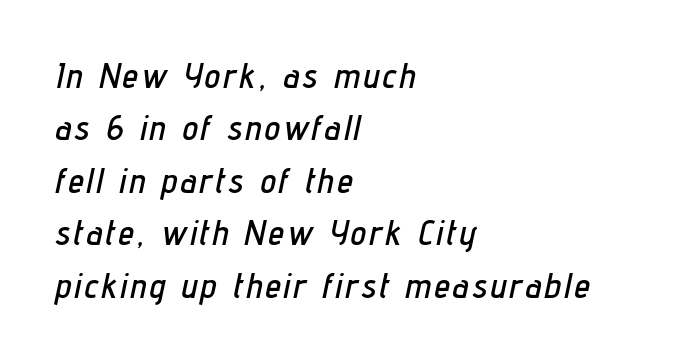
{"italic": "yes", "lean": "right", "slant_degrees": 12, "width": "condensed", "stroke_contrast": "low", "x_height": "medium", "monospaced": "no", "underline": "no", "align": "left", "line_spacing": "normal", "line_spacing_ratio": 1.5, "glyph_px": 35}
